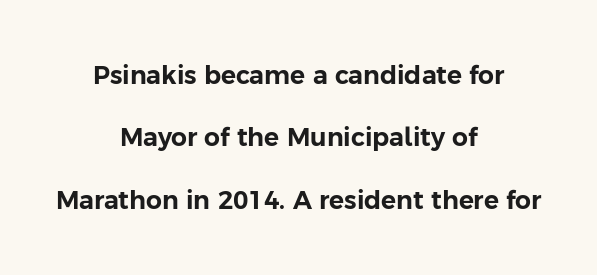
The image shows 25 px text type, upright; set centered, loose line spacing (2.5x), normal letter spacing, not underlined.
